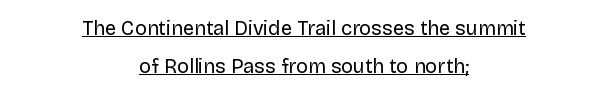
Q: Is the text bold? A: No.
Q: Is the text italic (slanted)? A: No, it is upright.
Q: Is the text underlined? A: Yes.
Q: How is the paragraph aligned? A: Centered.
Q: Is the spacing between letters normal or unusually wide? A: Normal.
